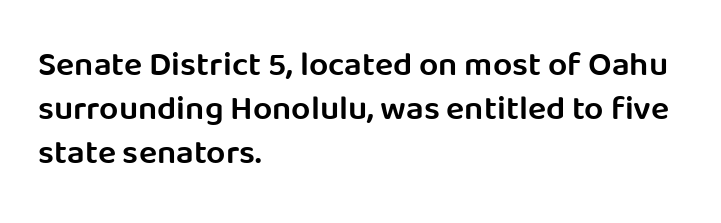
The image shows 34 px semibold sans-serif type, upright; set left-aligned, normal line spacing (1.29x), normal letter spacing, not underlined; low stroke contrast and a large x-height.
